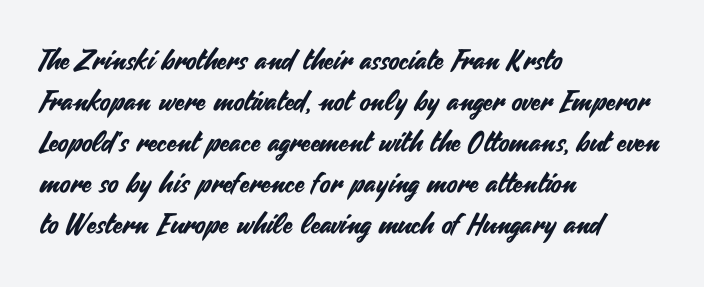
Students, note that the glyphs here touch the page at normal intervals. Does the copy run flush right? No — it runs flush left. The face used here is proportionally spaced, like ordinary book or web type.
